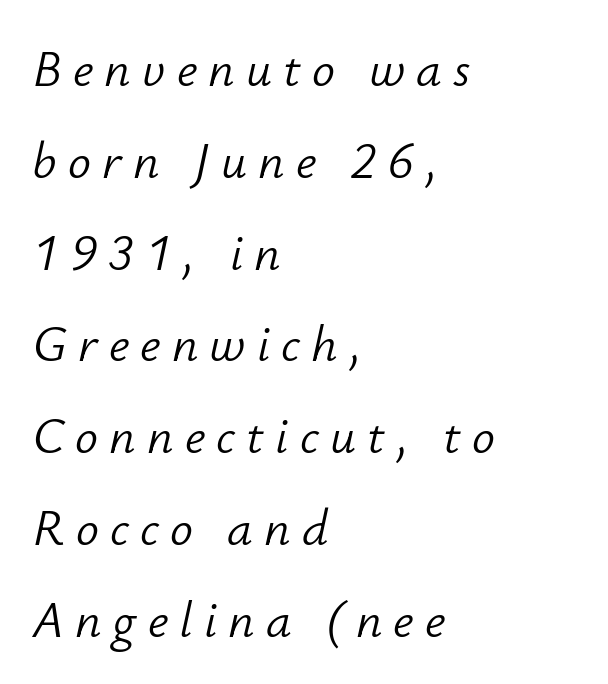
An italicized treatment has been applied to the whole sample. Is the block centered? No — it sits flush against the left margin. What stands out about the letter spacing? Its width — letters are far apart. Stem width sits at or under what a default text font uses. This sample has the flowing, uneven cadence of proportional lettering. Just letters on the line, the space beneath them empty.
